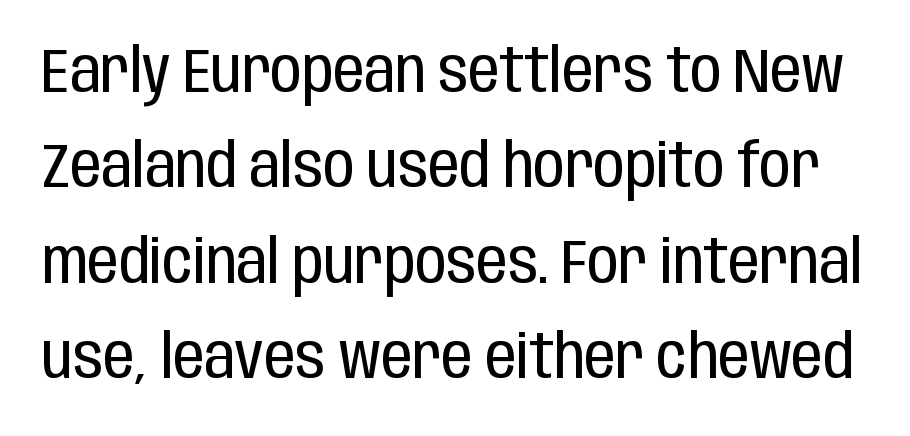
Q: Is the text bold? A: No.
Q: Is the text italic (slanted)? A: No, it is upright.
Q: Is the typeface a serif or a sans-serif typeface? A: Sans-serif.
Q: Is the text underlined? A: No.
Q: Is the spacing between letters normal or unusually wide? A: Normal.
Q: Is the spacing between lines tight, normal or loose? A: Normal.
Q: Width (condensed, normal, or wide)? A: Condensed.
Q: Stroke contrast? A: Low.
Q: x-height? A: Large.
Q: Monospaced? A: No.
